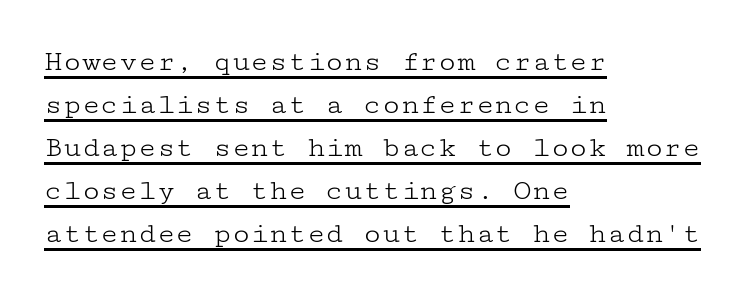
The image shows 31 px light, wide serif type, upright; set left-aligned, normal line spacing (1.39x), normal letter spacing, underlined; low stroke contrast and a medium x-height.
